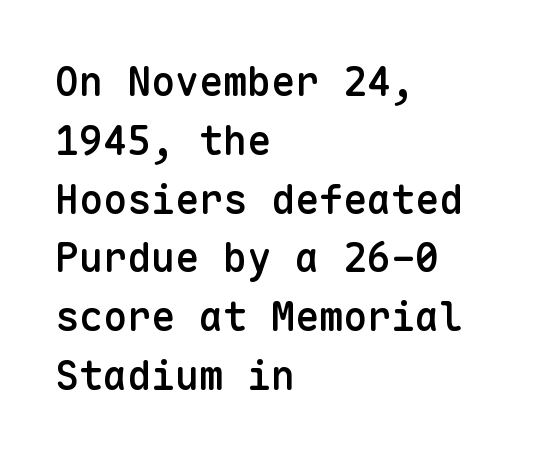
{"serif": "no", "italic": "no", "bold": "semi", "weight": "semibold", "width": "normal", "stroke_contrast": "low", "x_height": "medium", "monospaced": "yes", "underline": "no", "align": "left", "line_spacing": "normal", "line_spacing_ratio": 1.47, "letter_spacing": "normal", "letter_spacing_em": 0.0, "glyph_px": 40}
